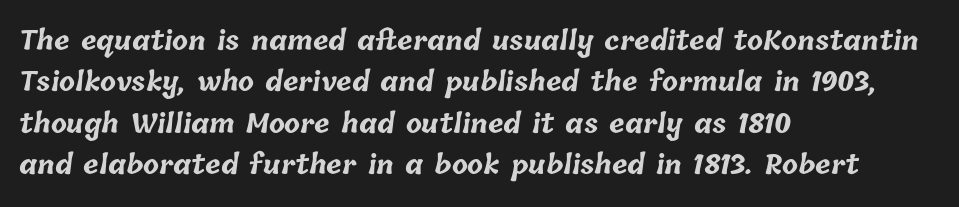
Q: Is the text bold? A: Yes.
Q: Is the text underlined? A: No.
Q: How is the paragraph aligned? A: Left-aligned.
Q: Is the spacing between letters normal or unusually wide? A: Normal.
Q: Is the spacing between lines tight, normal or loose? A: Normal.
